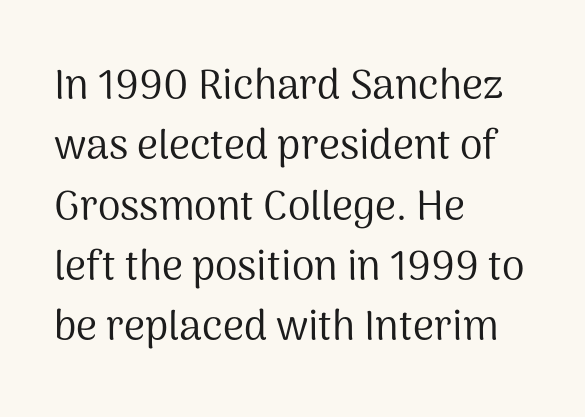
Q: Is the text bold? A: No.
Q: Is the text italic (slanted)? A: No, it is upright.
Q: Is the typeface a serif or a sans-serif typeface? A: Sans-serif.
Q: Is the text underlined? A: No.
Q: How is the paragraph aligned? A: Left-aligned.
Q: Is the spacing between letters normal or unusually wide? A: Normal.
Q: Is the spacing between lines tight, normal or loose? A: Normal.
Q: Width (condensed, normal, or wide)? A: Normal.
Q: Stroke contrast? A: Medium.
Q: x-height? A: Medium.
Q: Monospaced? A: No.
